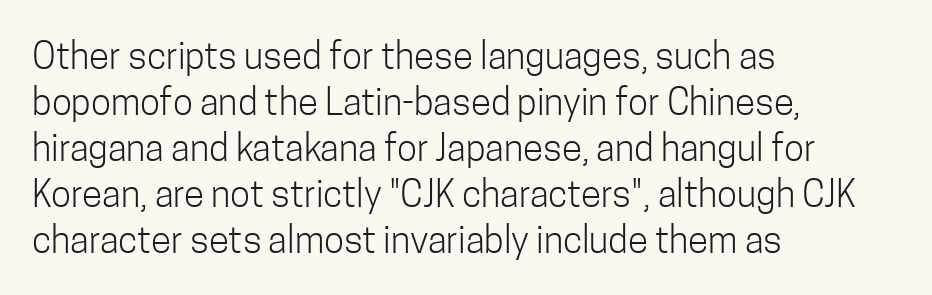
The image shows 37 px light, condensed sans-serif type, upright; set left-aligned, line spacing 1.24x, normal letter spacing, not underlined; low stroke contrast and a medium x-height.
